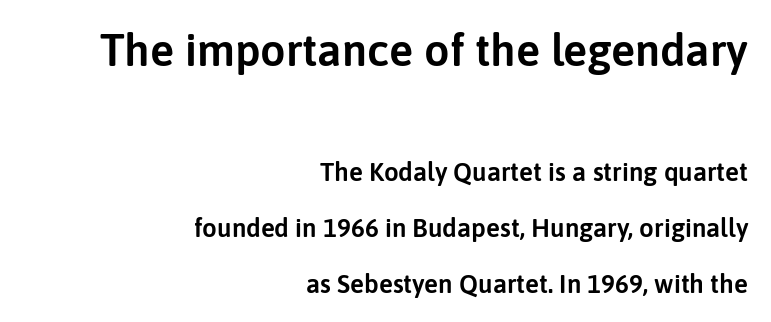
The image shows 45 px sans-serif type, upright; set right-aligned, loose line spacing (2.15x), normal letter spacing, not underlined; the first (top) block is 1.73x larger; low stroke contrast and a medium x-height.
